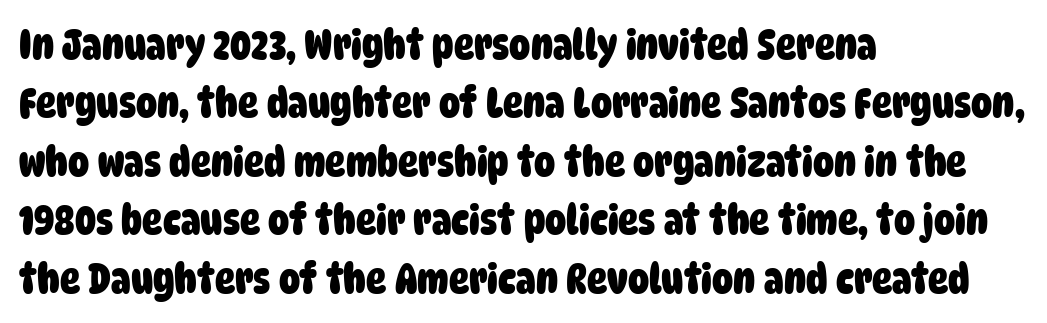
The rows are spaced the way most documents space them. Thick stems and heavy bowls — unmistakably bold. This sample uses a sans-serif face. Short and long lines alike share a common starting point at left. Do the characters align in a grid? No, the font is proportional.
